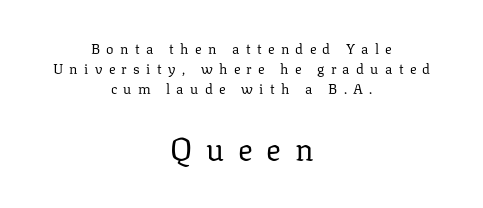
The image shows 31 px regular-weight serif type, upright; set centered, normal line spacing (1.44x), unusually wide letter spacing (+0.45 em), not underlined; the second (bottom) block is 2.21x larger; low stroke contrast and a medium x-height.
